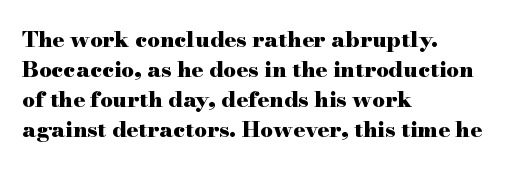
The paragraph shown leans on its left margin. This block has exactly the height ordinary leading produces. Italic: no, the glyphs are upright roman. The baseline area is clear.
